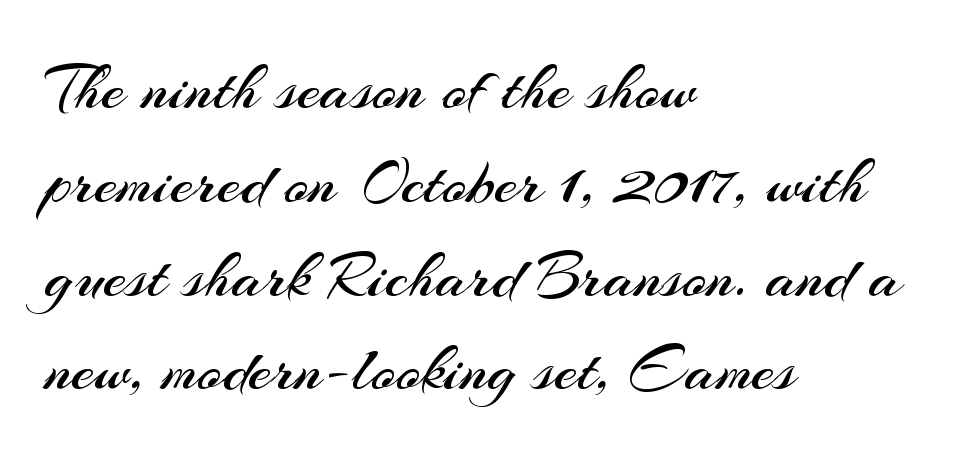
The image shows 67 px regular-weight sans-serif type; set left-aligned, normal line spacing (1.4x), normal letter spacing, not underlined; medium stroke contrast and a small x-height.
